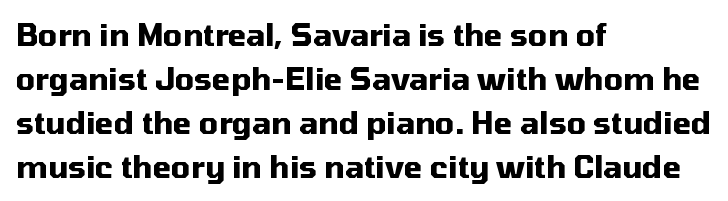
The image shows 30 px heavy sans-serif type, upright; set left-aligned, normal line spacing (1.47x), normal letter spacing, not underlined; medium stroke contrast and a medium x-height.
